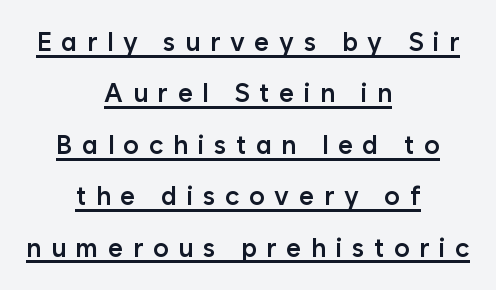
Q: Is the text bold? A: Semi-bold.
Q: Is the text italic (slanted)? A: No, it is upright.
Q: Is the text underlined? A: Yes.
Q: How is the paragraph aligned? A: Centered.
Q: Is the spacing between letters normal or unusually wide? A: Unusually wide.
Q: Is the spacing between lines tight, normal or loose? A: Loose.
